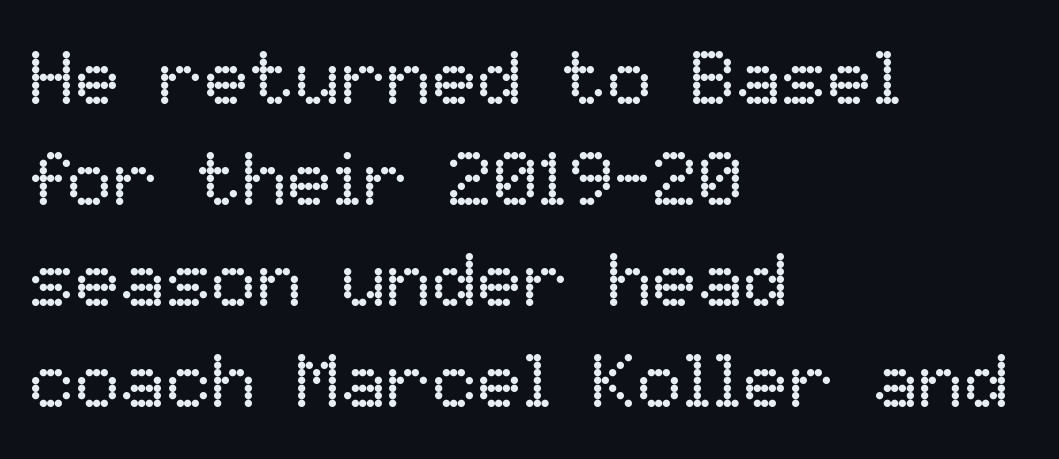
The image shows 76 px regular-weight type, upright; set left-aligned, normal line spacing (1.33x), normal letter spacing, not underlined; low stroke contrast and a medium x-height.
